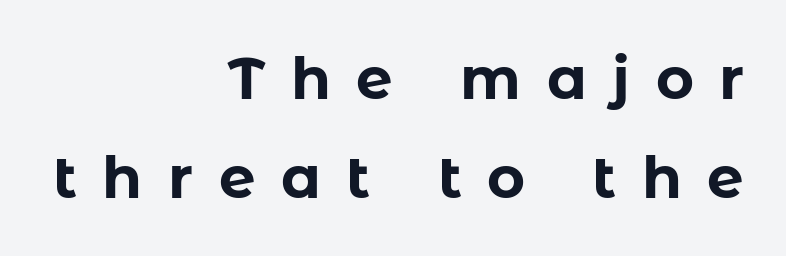
The image shows 58 px bold sans-serif type, upright; set right-aligned, line spacing 1.71x, unusually wide letter spacing (+0.44 em), not underlined; low stroke contrast and a medium x-height.
